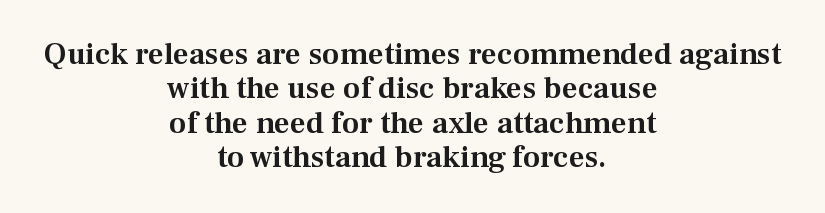
{"serif": "yes", "italic": "no", "width": "normal", "stroke_contrast": "medium", "x_height": "medium", "monospaced": "no", "underline": "no", "align": "center", "line_spacing": "tight", "line_spacing_ratio": 1.11, "letter_spacing": "normal", "letter_spacing_em": 0.0, "glyph_px": 31}
